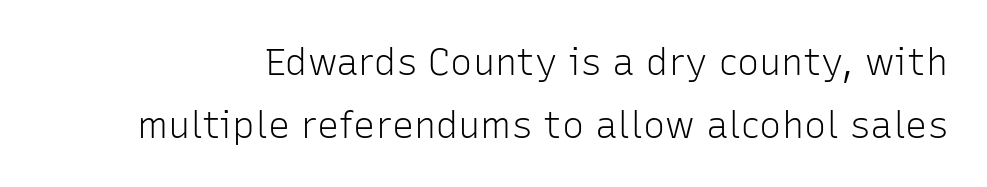
{"serif": "no", "italic": "no", "bold": "no", "weight": "light", "width": "normal", "stroke_contrast": "low", "x_height": "medium", "monospaced": "no", "underline": "no", "line_spacing": "normal", "line_spacing_ratio": 1.69, "letter_spacing": "normal", "letter_spacing_em": 0.0, "glyph_px": 37}
